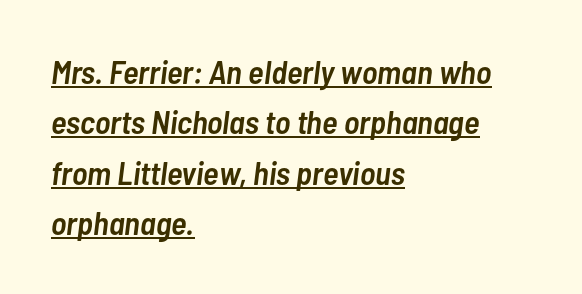
Line starts are locked; line ends wander. Strokes here are thickened, but only to semibold level. Is the letter spacing exaggerated? No — it looks like the ordinary default. Is this a fixed-width face? No — the glyphs have proportional, varying widths. The passage shown leans; its letterforms are oblique. A normal amount of white space separates one row of letters from the next.
